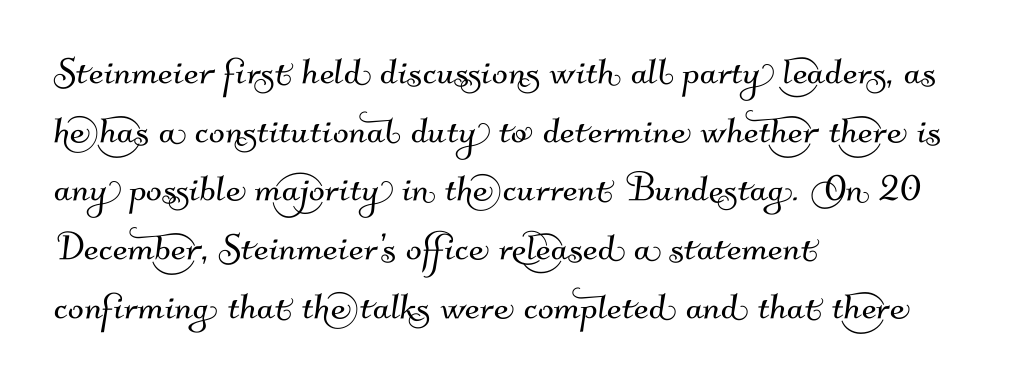
{"serif": "no", "width": "normal", "stroke_contrast": "medium", "x_height": "small", "monospaced": "no", "underline": "no", "align": "left", "line_spacing": "normal", "line_spacing_ratio": 1.25, "letter_spacing": "normal", "letter_spacing_em": 0.0, "glyph_px": 47}
